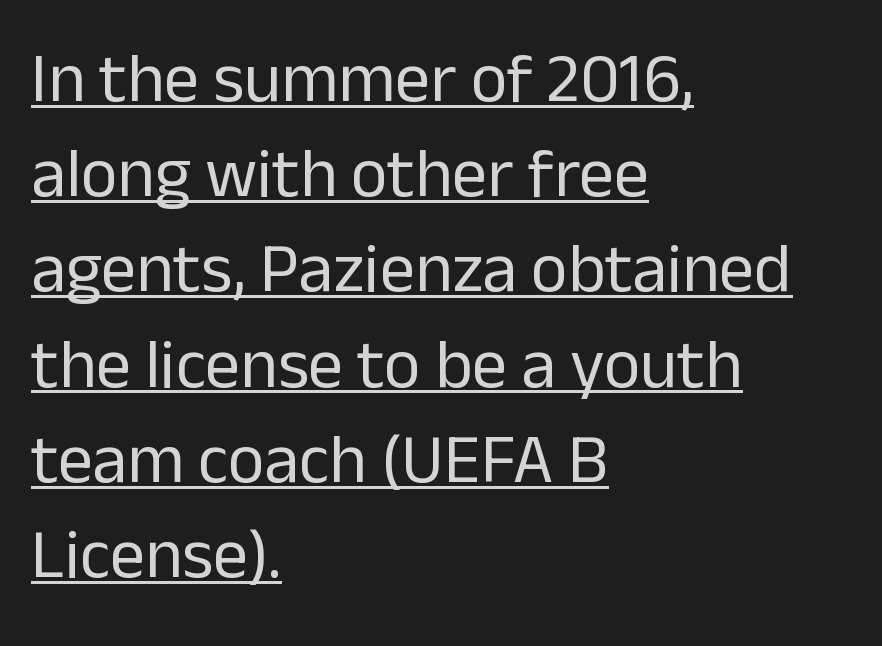
In designer terms, the underline attribute is active on this setting. Each letter's strokes conclude bluntly, with no projecting serifs. Each letter keeps its own natural width here, so spacing adapts to shape. Heft: none added — not bold.
